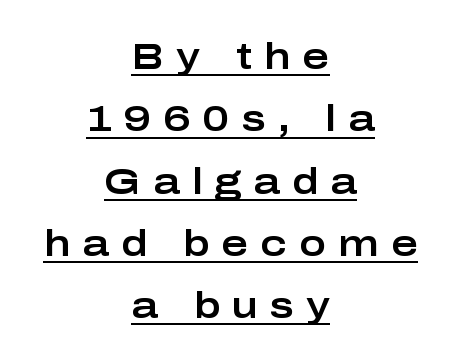
Q: Is the text italic (slanted)? A: No, it is upright.
Q: Is the typeface a serif or a sans-serif typeface? A: Sans-serif.
Q: Is the text underlined? A: Yes.
Q: How is the paragraph aligned? A: Centered.
Q: Is the spacing between letters normal or unusually wide? A: Unusually wide.
Q: Width (condensed, normal, or wide)? A: Wide.
Q: Stroke contrast? A: Low.
Q: x-height? A: Medium.
Q: Monospaced? A: No.
